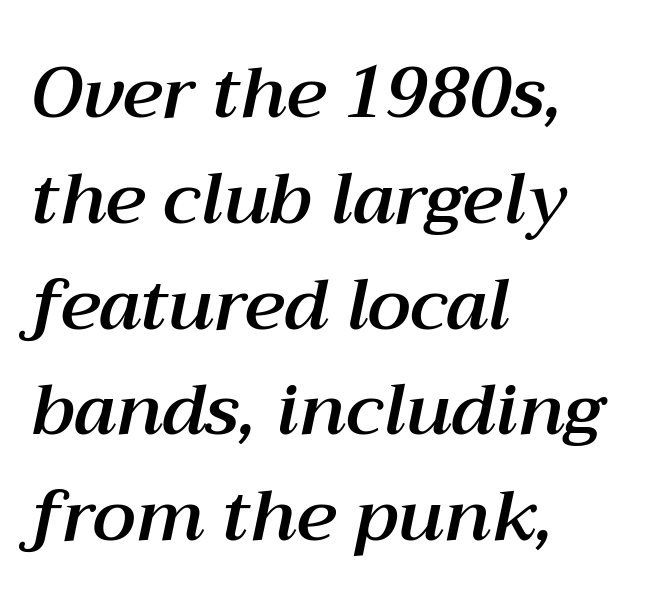
Q: Is the text italic (slanted)? A: Yes, it leans right by about 12 degrees.
Q: Is the text underlined? A: No.
Q: How is the paragraph aligned? A: Left-aligned.
Q: Is the spacing between letters normal or unusually wide? A: Normal.
Q: Is the spacing between lines tight, normal or loose? A: Normal.
Q: Width (condensed, normal, or wide)? A: Normal.
Q: Stroke contrast? A: Medium.
Q: x-height? A: Medium.
Q: Monospaced? A: No.
